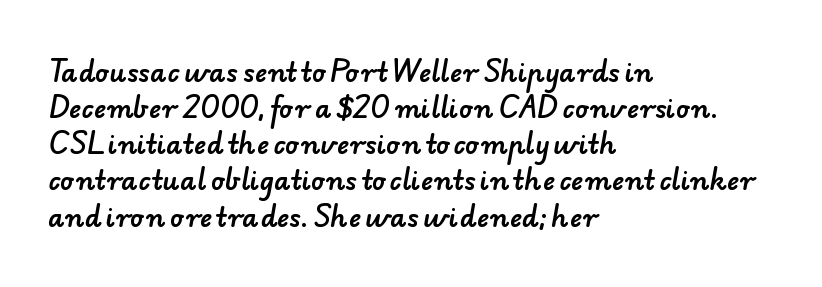
Q: Is the text underlined? A: No.
Q: How is the paragraph aligned? A: Left-aligned.
Q: Is the spacing between letters normal or unusually wide? A: Normal.
Q: Is the spacing between lines tight, normal or loose? A: Normal.
